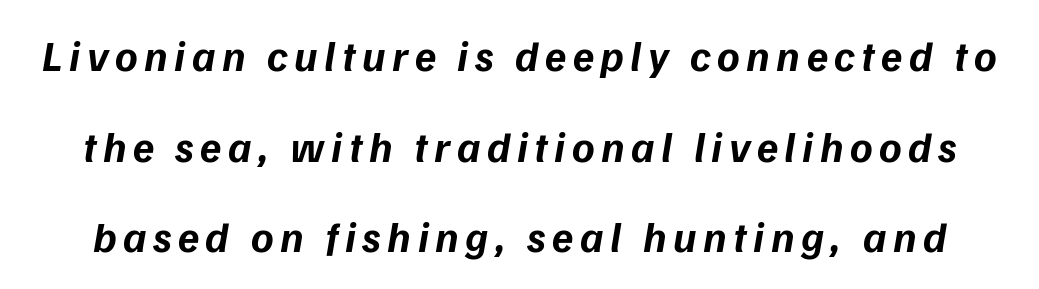
{"italic": "yes", "lean": "right", "slant_degrees": 9, "bold": "yes", "weight": "bold", "width": "normal", "stroke_contrast": "low", "x_height": "medium", "monospaced": "no", "underline": "no", "line_spacing": "loose", "line_spacing_ratio": 2.11, "glyph_px": 43}
